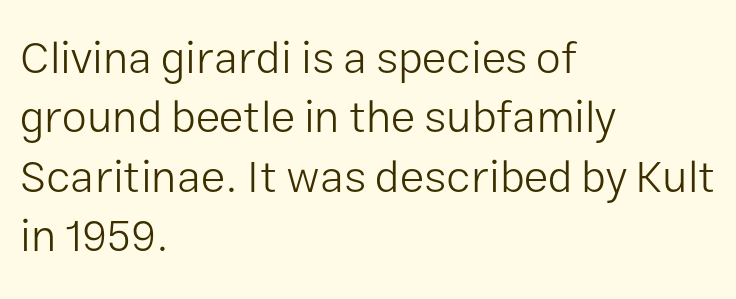
Q: Is the text bold? A: No.
Q: Is the text italic (slanted)? A: No, it is upright.
Q: Is the typeface a serif or a sans-serif typeface? A: Sans-serif.
Q: Is the text underlined? A: No.
Q: How is the paragraph aligned? A: Left-aligned.
Q: Is the spacing between letters normal or unusually wide? A: Normal.
Q: Is the spacing between lines tight, normal or loose? A: Normal.
Q: Width (condensed, normal, or wide)? A: Normal.
Q: Stroke contrast? A: Low.
Q: x-height? A: Medium.
Q: Monospaced? A: No.
